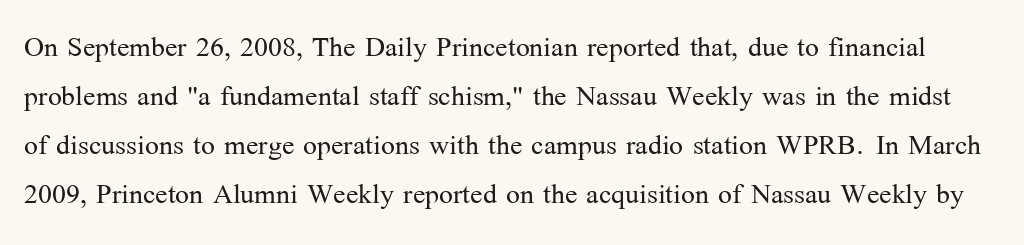
The image shows 37 px light serif type, upright; set normal line spacing (1.32x), normal letter spacing, not underlined; medium stroke contrast and a medium x-height.
